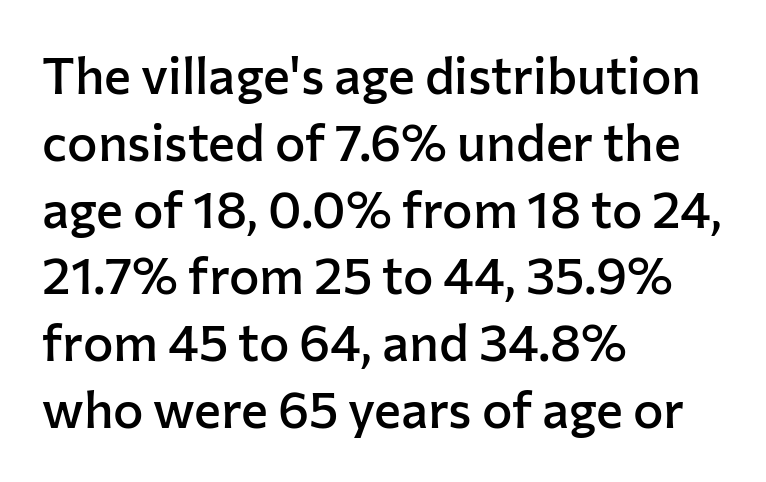
The image shows 51 px semibold sans-serif type, upright; set left-aligned, normal line spacing (1.31x), normal letter spacing, not underlined; low stroke contrast and a medium x-height.
